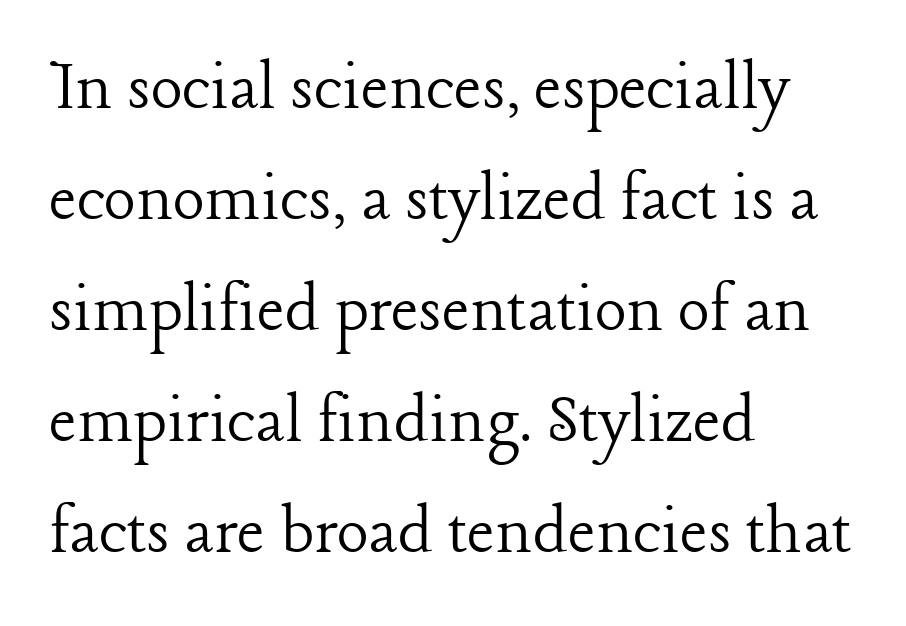
Q: Is the text bold? A: No.
Q: Is the text italic (slanted)? A: No, it is upright.
Q: Is the typeface a serif or a sans-serif typeface? A: Serif.
Q: Is the text underlined? A: No.
Q: How is the paragraph aligned? A: Left-aligned.
Q: Is the spacing between letters normal or unusually wide? A: Normal.
Q: Is the spacing between lines tight, normal or loose? A: Normal.
Q: Width (condensed, normal, or wide)? A: Normal.
Q: Stroke contrast? A: Low.
Q: x-height? A: Medium.
Q: Monospaced? A: No.
